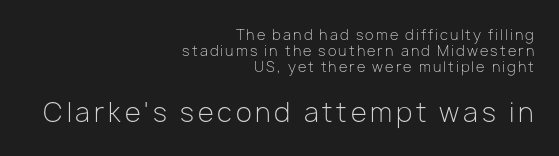
Check the space under the baseline: it is left empty. Vertical spacing — tight. The second block has been scaled up relative to the first. No letter is thick-stroked: the sample isn't bold. The letters stand upright; this is a roman face. The paragraph has a hard right edge and a soft left edge.
